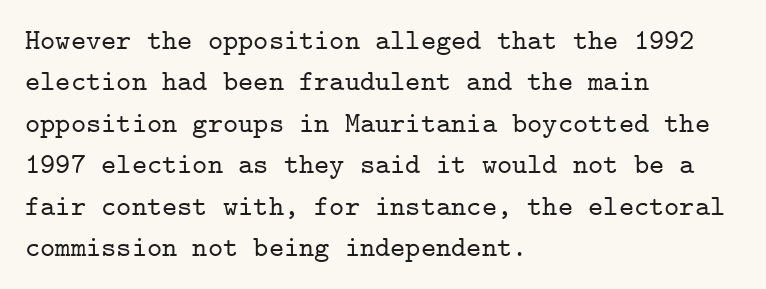
Look at the tracking — it's just the regular setting, nothing added. Yep, those are serifs on the letters. No word sits above an underline. Quick note: interline space is typical. The lettering holds an erect, upright posture throughout.
